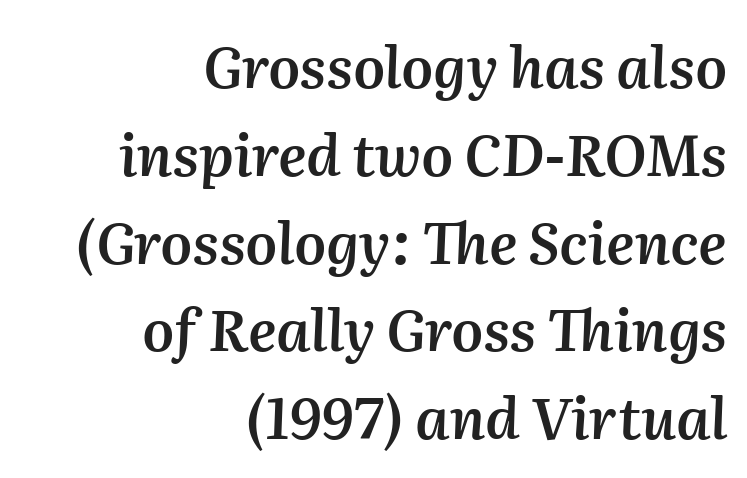
What weight is shown? A semibold, between regular and bold. Every row of glyphs terminates at an identical x-position on the right. The passage shown is not underscored anywhere. If you measured baseline to baseline, you'd find a middling distance. Tall strokes in this sample are angled rather than plumb.
